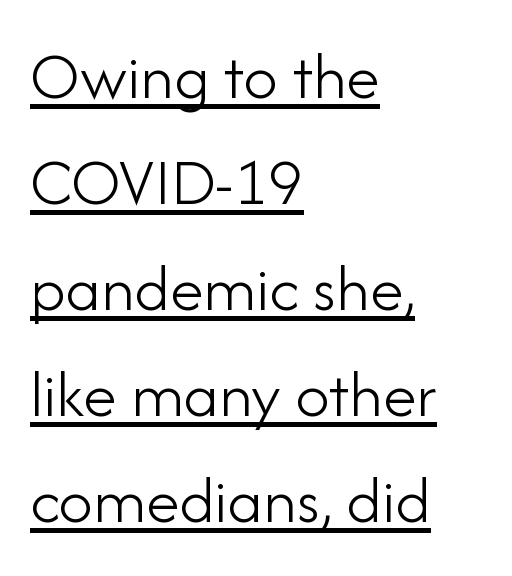
Q: Is the text bold? A: No.
Q: Is the text italic (slanted)? A: No, it is upright.
Q: Is the typeface a serif or a sans-serif typeface? A: Sans-serif.
Q: Is the text underlined? A: Yes.
Q: How is the paragraph aligned? A: Left-aligned.
Q: Is the spacing between letters normal or unusually wide? A: Normal.
Q: Is the spacing between lines tight, normal or loose? A: Normal.
Q: Width (condensed, normal, or wide)? A: Normal.
Q: Stroke contrast? A: Low.
Q: x-height? A: Small.
Q: Monospaced? A: No.
